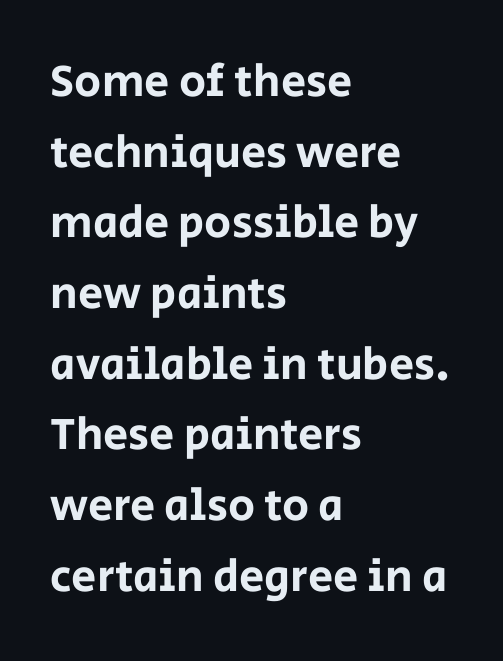
A typesetter would label this face a sans. The rendering keeps characters at their native spacing. The rendering uses a moderate line-height, typical for paragraphs. These lines are rendered in a variable-pitch font. Where is the straight margin? On the left. The lettering stays uniformly vertical, giving the passage a roman look.
